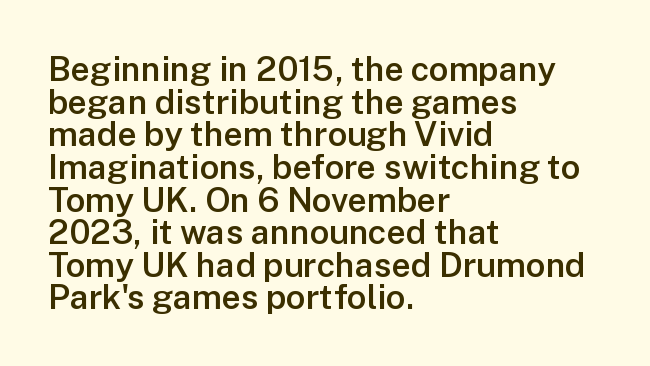
Q: Is the text bold? A: Semi-bold.
Q: Is the text italic (slanted)? A: No, it is upright.
Q: Is the typeface a serif or a sans-serif typeface? A: Sans-serif.
Q: Is the text underlined? A: No.
Q: How is the paragraph aligned? A: Left-aligned.
Q: Is the spacing between letters normal or unusually wide? A: Normal.
Q: Is the spacing between lines tight, normal or loose? A: Tight.
Q: Width (condensed, normal, or wide)? A: Normal.
Q: Stroke contrast? A: Low.
Q: x-height? A: Medium.
Q: Monospaced? A: No.
